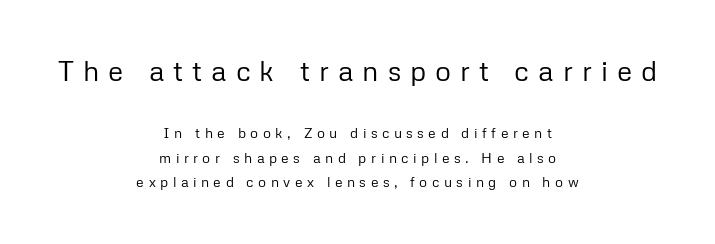
The image shows 28 px regular-weight sans-serif type, upright; set centered, line spacing 1.75x, unusually wide letter spacing (+0.32 em), not underlined; the first (top) block is 2.0x larger; low stroke contrast and a medium x-height.
